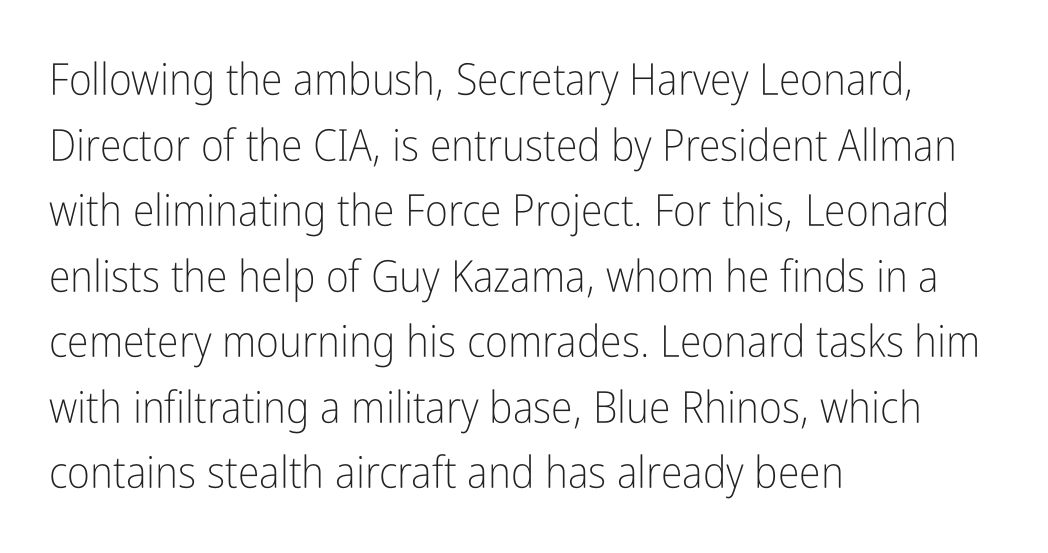
The block of text has a typical density, with ordinary space between rows. Alignment: flush left. The foot of each line stays bare and open. This rendering leaves character spacing at its baseline value. What kind of face is this? One without serifs — a sans. This is roman type, the default non-slanted kind.
